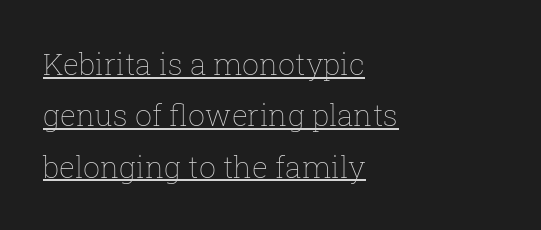
Q: Is the text bold? A: No.
Q: Is the text italic (slanted)? A: No, it is upright.
Q: Is the text underlined? A: Yes.
Q: How is the paragraph aligned? A: Left-aligned.
Q: Is the spacing between letters normal or unusually wide? A: Normal.
Q: Width (condensed, normal, or wide)? A: Normal.
Q: Stroke contrast? A: Low.
Q: x-height? A: Medium.
Q: Monospaced? A: No.
